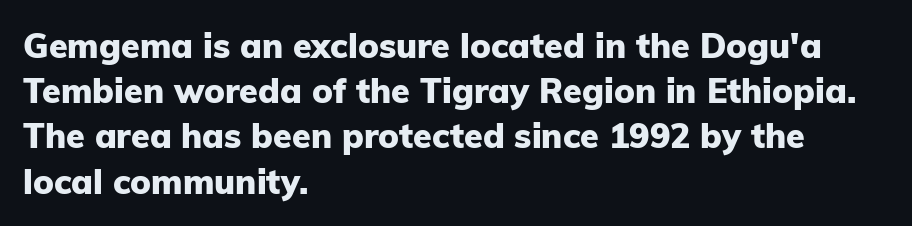
Varying glyph widths throughout — classic text-font behaviour. Do the letters lean? They stand straight. Does the copy run flush right? No — it runs flush left. The passage shown is typeset with a sans-serif family. Strong, thick strokes mark this as bold type. Each row of text sits above clean, open space.
